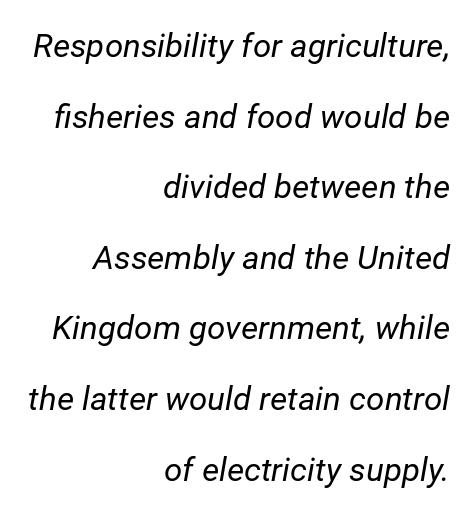
The image shows 33 px regular-weight type, italic (leaning right); set right-aligned, loose line spacing (2.14x), normal letter spacing, not underlined; low stroke contrast and a medium x-height.
